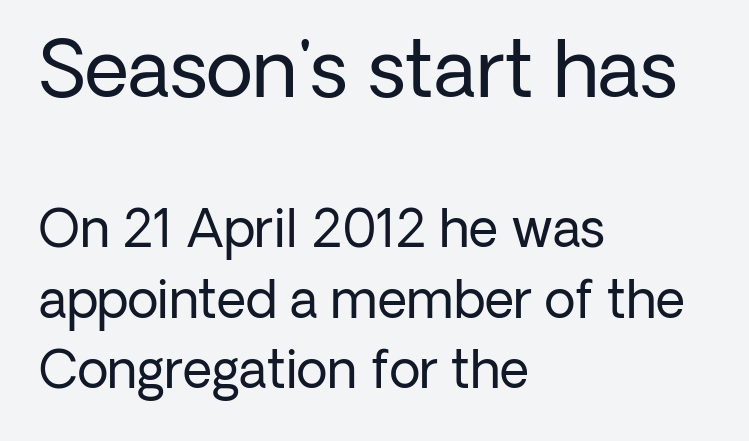
Q: Is the text bold? A: No.
Q: Is the text italic (slanted)? A: No, it is upright.
Q: Is the typeface a serif or a sans-serif typeface? A: Sans-serif.
Q: Is the text underlined? A: No.
Q: How is the paragraph aligned? A: Left-aligned.
Q: Is the spacing between letters normal or unusually wide? A: Normal.
Q: Is the spacing between lines tight, normal or loose? A: Normal.
Q: Which block of text is set in a larger size, the first (top) or the second (bottom)? A: The first (top) one.
Q: Width (condensed, normal, or wide)? A: Normal.
Q: Stroke contrast? A: Low.
Q: x-height? A: Medium.
Q: Monospaced? A: No.
